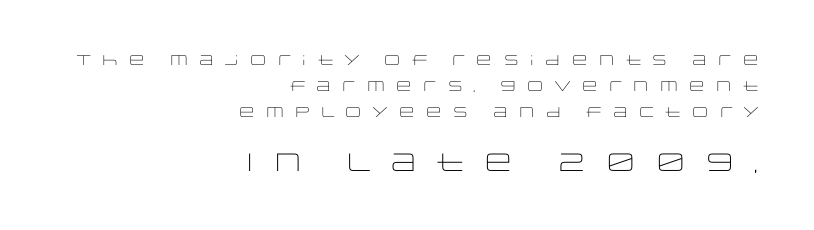
The image shows 25 px text type, upright; set right-aligned, line spacing 1.86x, unusually wide letter spacing (+0.41 em), not underlined; the second (bottom) block is 1.79x larger.
